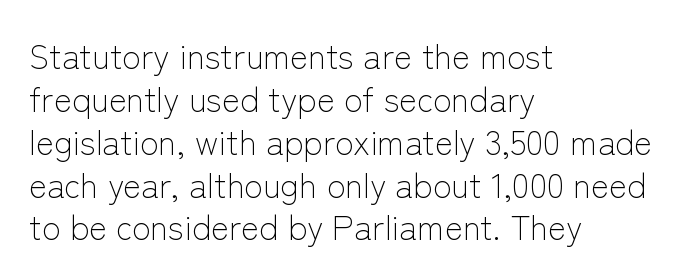
Style check: upright. Classification — sans serif. The rendering keeps characters at their native spacing. If you measured baseline to baseline, you'd find a middling distance. Alignment: flush left.
